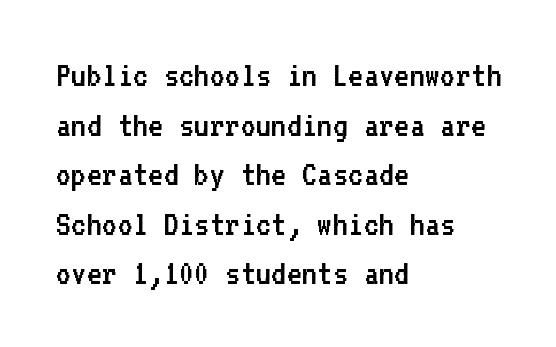
{"serif": "no", "italic": "no", "bold": "no", "weight": "regular", "width": "normal", "stroke_contrast": "low", "x_height": "medium", "monospaced": "yes", "underline": "no", "align": "left", "line_spacing": "normal", "line_spacing_ratio": 1.34, "letter_spacing": "normal", "letter_spacing_em": 0.0, "glyph_px": 37}
